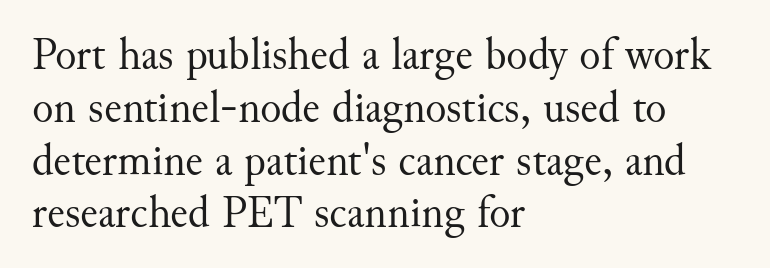
The image shows 44 px regular-weight serif type, upright; set left-aligned, line spacing 1.2x, normal letter spacing, not underlined; medium stroke contrast and a small x-height.
